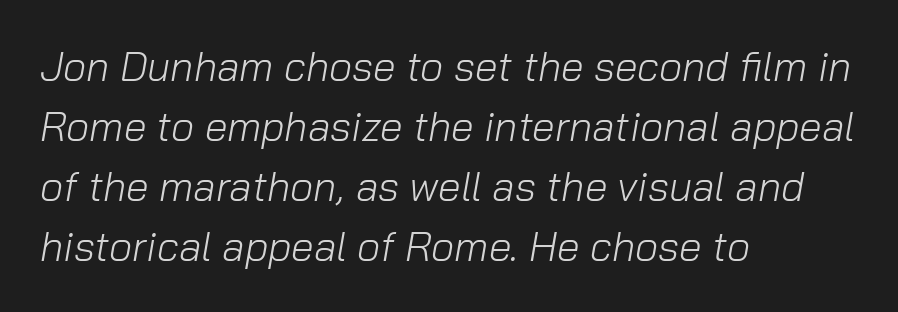
Q: Is the text bold? A: No.
Q: Is the text italic (slanted)? A: Yes, it leans right by about 10 degrees.
Q: Is the text underlined? A: No.
Q: How is the paragraph aligned? A: Left-aligned.
Q: Is the spacing between letters normal or unusually wide? A: Normal.
Q: Is the spacing between lines tight, normal or loose? A: Normal.
Q: Width (condensed, normal, or wide)? A: Normal.
Q: Stroke contrast? A: Low.
Q: x-height? A: Medium.
Q: Monospaced? A: No.
